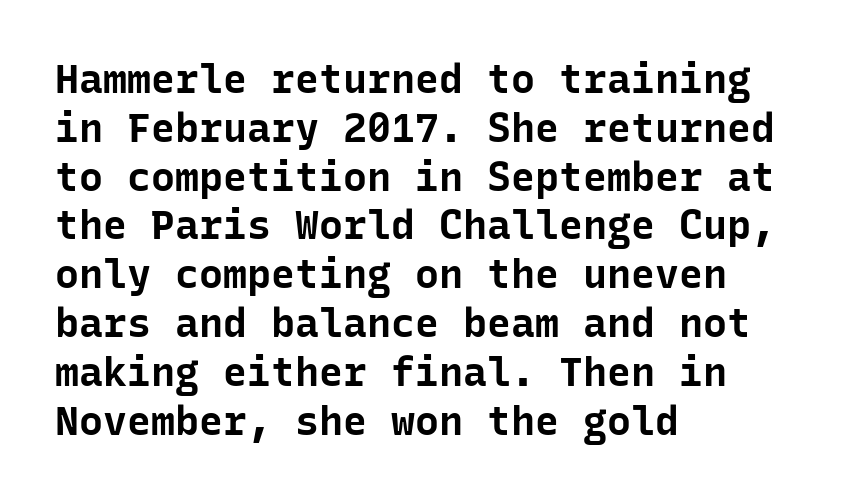
The image shows 40 px bold sans-serif type, upright, monospaced; set left-aligned, line spacing 1.22x, normal letter spacing, not underlined; low stroke contrast and a medium x-height.
